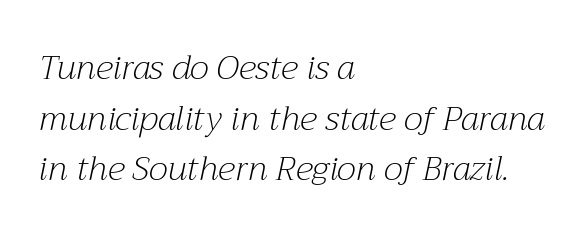
Q: Is the text bold? A: No.
Q: Is the text italic (slanted)? A: Yes, it leans right by about 12 degrees.
Q: Is the typeface a serif or a sans-serif typeface? A: Serif.
Q: Is the text underlined? A: No.
Q: How is the paragraph aligned? A: Left-aligned.
Q: Is the spacing between letters normal or unusually wide? A: Normal.
Q: Is the spacing between lines tight, normal or loose? A: Normal.
Q: Width (condensed, normal, or wide)? A: Normal.
Q: Stroke contrast? A: Medium.
Q: x-height? A: Medium.
Q: Monospaced? A: No.
